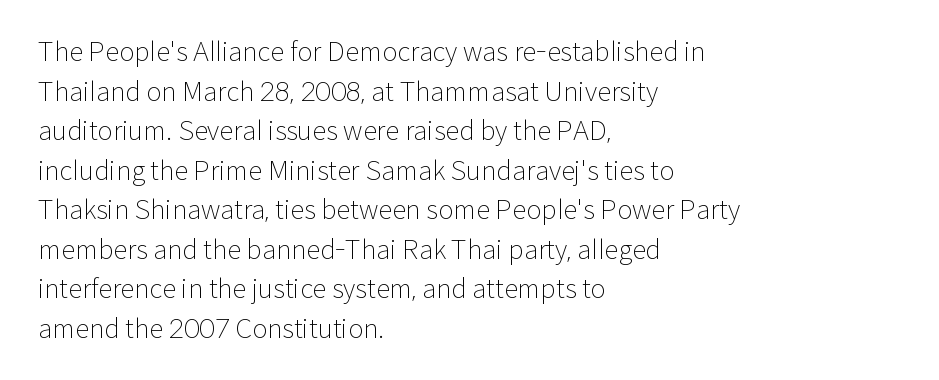
The image shows 26 px text type, upright; set left-aligned, normal line spacing (1.52x), normal letter spacing, not underlined.
